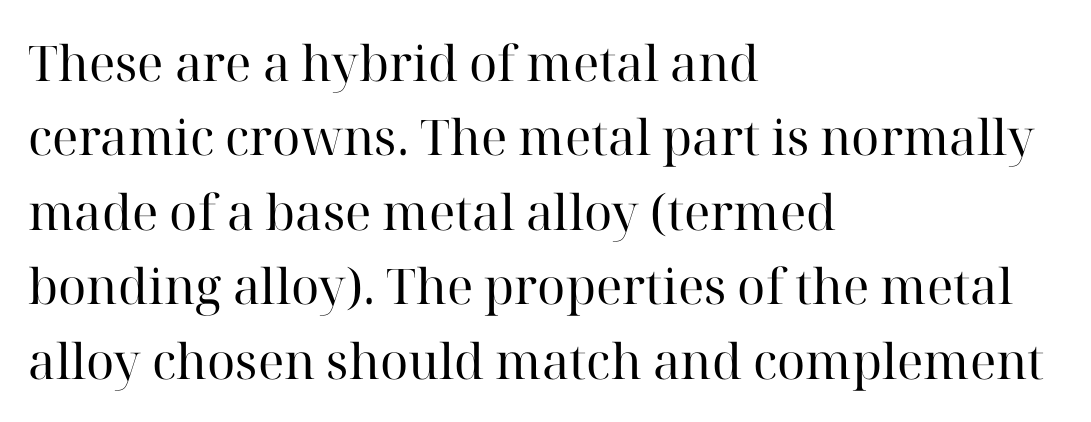
{"serif": "yes", "italic": "no", "bold": "no", "weight": "regular", "width": "normal", "stroke_contrast": "high", "x_height": "medium", "monospaced": "no", "underline": "no", "align": "left", "line_spacing": "normal", "line_spacing_ratio": 1.52, "letter_spacing": "normal", "letter_spacing_em": 0.0, "glyph_px": 49}
